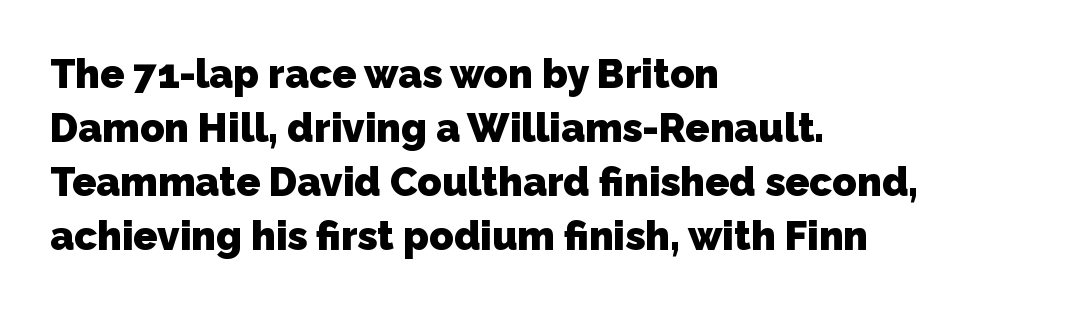
The image shows 40 px heavy sans-serif type; set left-aligned, normal line spacing (1.35x), normal letter spacing, not underlined; low stroke contrast and a medium x-height.
